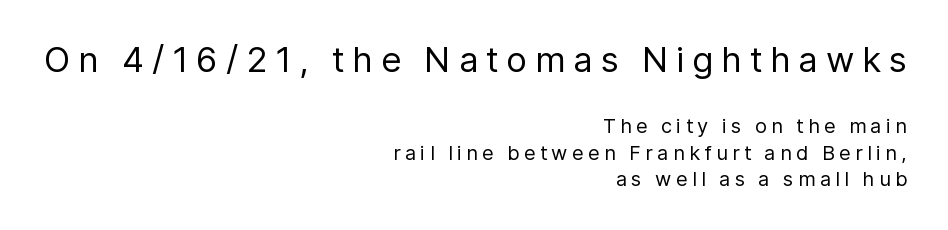
Is there much room between lines? A standard amount, neither cramped nor airy. Inter-character spacing is expanded well beyond the font's built-in metrics. The rag falls on the left side of this text block. These lines are rendered in a variable-pitch font. The passage shown is not bold in any degree.
